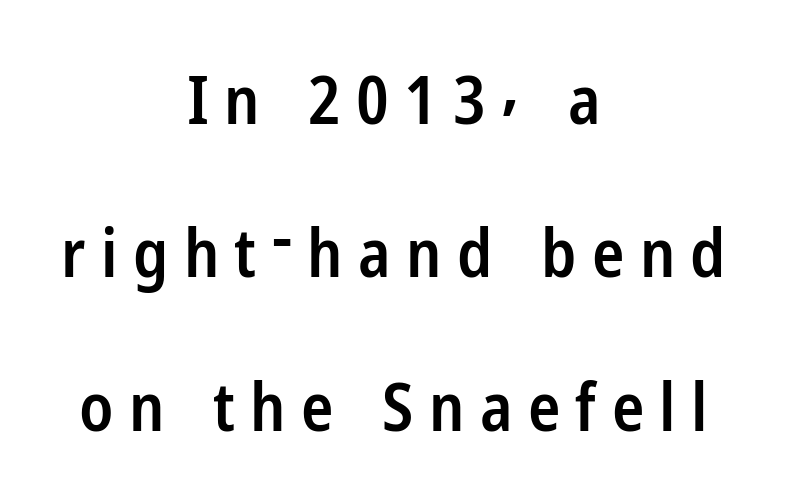
This sample uses expanded letter spacing, leaving extra air between glyphs. Visually the block forms a symmetrical silhouette, jagged on both flanks. If you drew a line through each stem, it would be perfectly vertical. Each letter's strokes conclude bluntly, with no projecting serifs.
